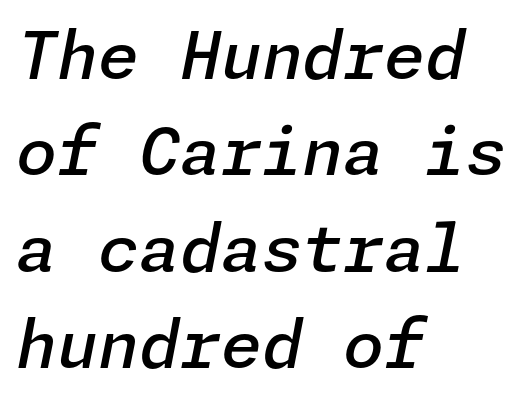
Which margin do the lines hug? The left one — the right edge is uneven. Semibold letterforms, between regular and bold. The text carries the slant typical of an italic or oblique font. The rows are spaced the way most documents space them. The foot of each line stays bare and open.
